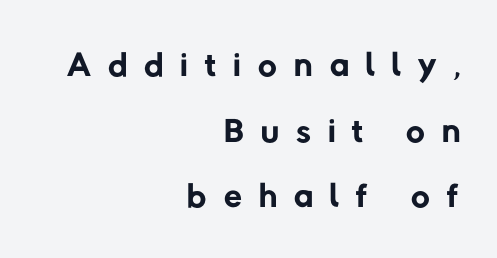
The image shows 52 px regular-weight sans-serif type; set right-aligned, normal line spacing (1.26x), unusually wide letter spacing (+0.33 em), not underlined; low stroke contrast and a medium x-height.
